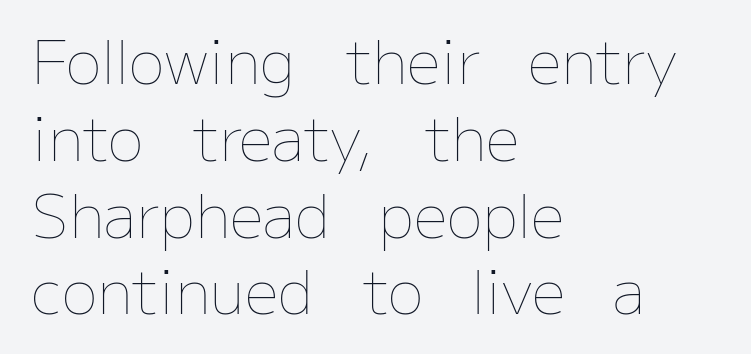
Summary of vertical rhythm: regular, with standard interline spacing. Stems here are at most as thick as an everyday book face. Is the block centered? No — it sits flush against the left margin. A typesetter would call this zero additional tracking.
